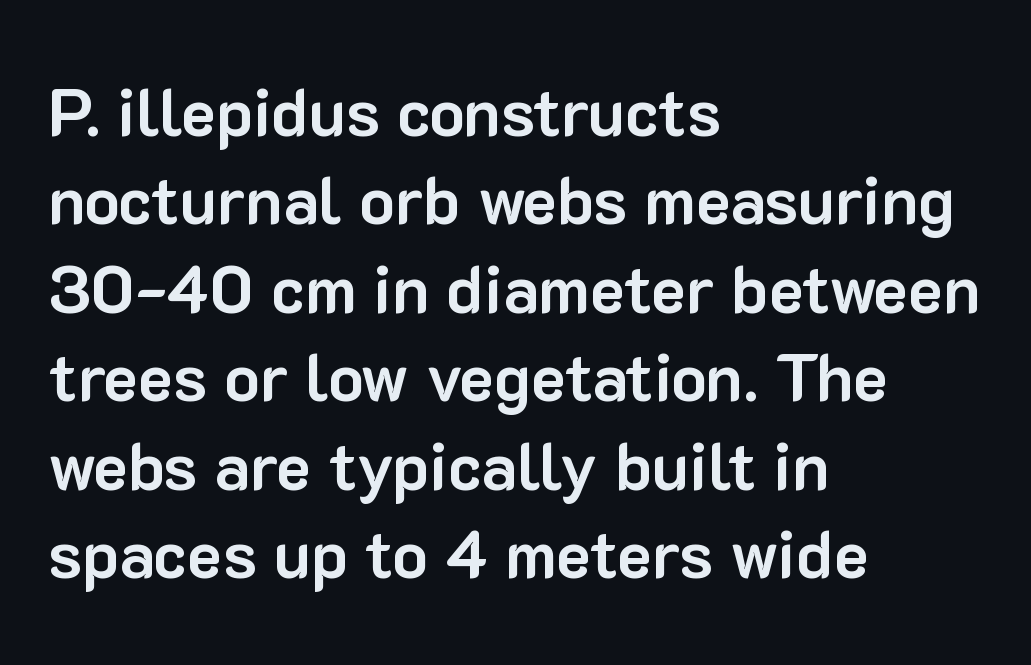
Q: Is the text bold? A: Yes.
Q: Is the text italic (slanted)? A: No, it is upright.
Q: Is the typeface a serif or a sans-serif typeface? A: Sans-serif.
Q: Is the text underlined? A: No.
Q: How is the paragraph aligned? A: Left-aligned.
Q: Is the spacing between letters normal or unusually wide? A: Normal.
Q: Is the spacing between lines tight, normal or loose? A: Normal.
Q: Width (condensed, normal, or wide)? A: Normal.
Q: Stroke contrast? A: Low.
Q: x-height? A: Medium.
Q: Monospaced? A: No.
